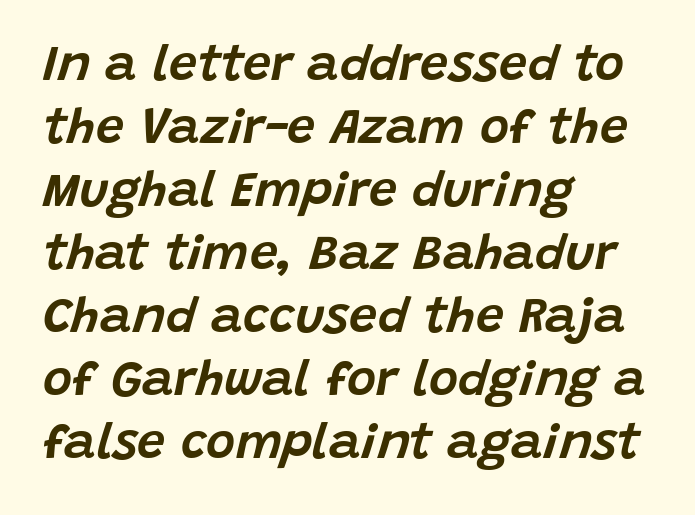
{"italic": "yes", "lean": "right", "slant_degrees": 15, "width": "normal", "stroke_contrast": "low", "x_height": "large", "monospaced": "no", "underline": "no", "align": "left", "line_spacing": "normal", "line_spacing_ratio": 1.26, "letter_spacing": "normal", "letter_spacing_em": 0.0, "glyph_px": 50}
